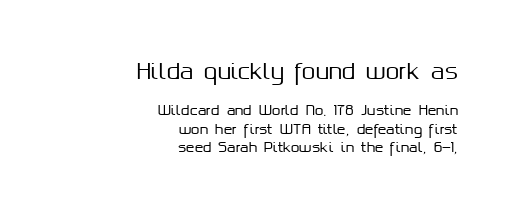
The image shows 22 px text type, upright; set right-aligned, normal line spacing (1.31x), normal letter spacing, not underlined; the first (top) block is 1.57x larger.
